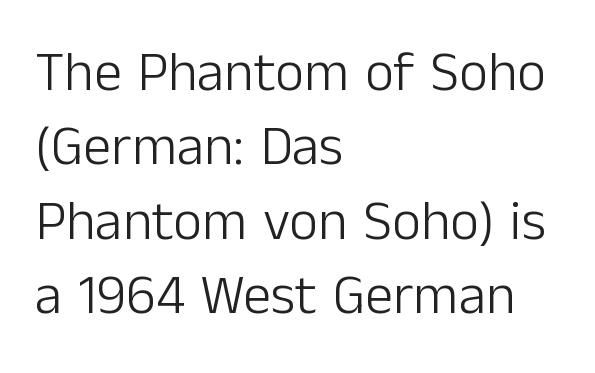
{"serif": "no", "italic": "no", "bold": "no", "weight": "light", "width": "normal", "stroke_contrast": "low", "x_height": "medium", "monospaced": "no", "underline": "no", "align": "left", "line_spacing": "normal", "line_spacing_ratio": 1.33, "letter_spacing": "normal", "letter_spacing_em": 0.0, "glyph_px": 56}
